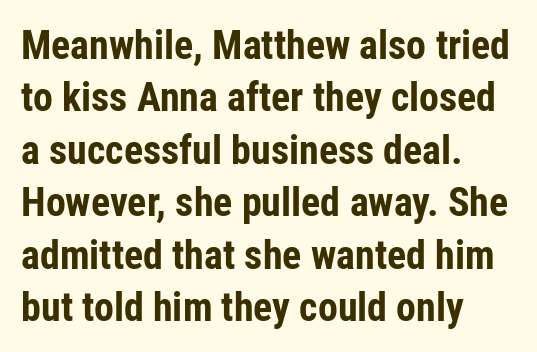
{"serif": "no", "italic": "no", "bold": "yes", "weight": "bold", "width": "condensed", "stroke_contrast": "low", "x_height": "medium", "monospaced": "no", "underline": "no", "align": "left", "line_spacing": "normal", "line_spacing_ratio": 1.31, "letter_spacing": "normal", "letter_spacing_em": 0.0, "glyph_px": 40}
